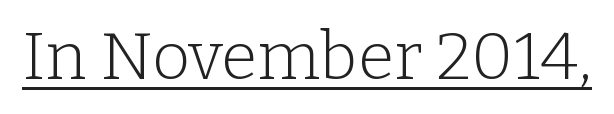
Observe the ordinary spacing: letters are neighbours, not strangers. Quick note: underline on. The letterforms sit at book weight or below. Does the type have serifs? Yes, each stem ends in a small foot. The axis of the letterforms is exactly vertical.
